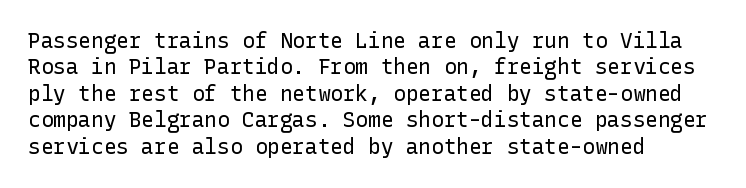
The image shows 21 px text type, upright; set left-aligned, normal line spacing (1.26x), normal letter spacing, not underlined.
